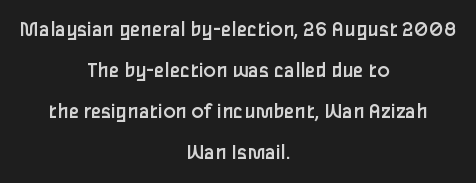
{"italic": "no", "bold": "no", "underline": "no", "align": "center", "line_spacing_ratio": 1.78, "letter_spacing": "normal", "letter_spacing_em": 0.0, "glyph_px": 23}
